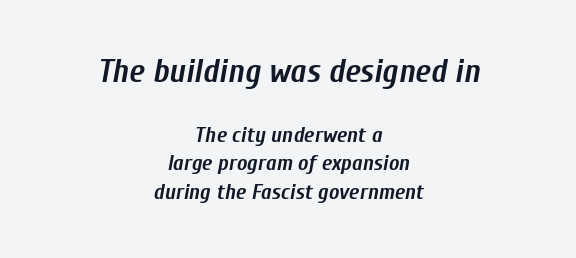
{"italic": "yes", "lean": "right", "slant_degrees": 10, "bold": "yes", "weight": "semibold", "width": "condensed", "stroke_contrast": "low", "x_height": "medium", "monospaced": "no", "underline": "no", "align": "center", "line_spacing": "normal", "line_spacing_ratio": 1.31, "letter_spacing": "normal", "letter_spacing_em": 0.0, "larger_block": "first", "size_ratio": 1.5, "glyph_px": 33}
